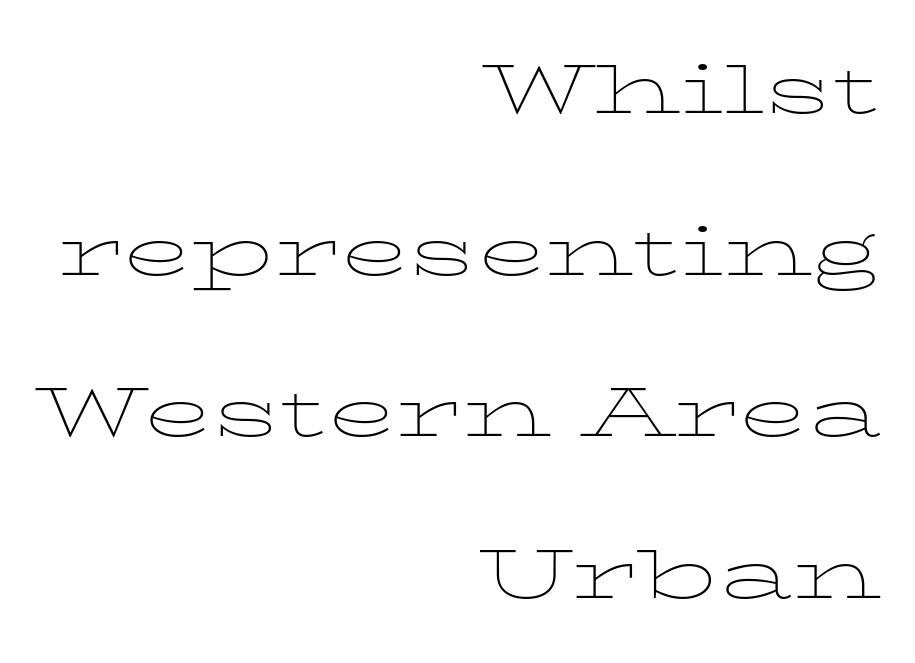
The passage is arranged like a letterhead date or caption credit — flush right. How would I describe the line gaps? Wide and relaxed. In terms of letterspacing, this is plain default setting. Descenders hang freely into open space. Italic? Not at all — the glyphs are vertical.
